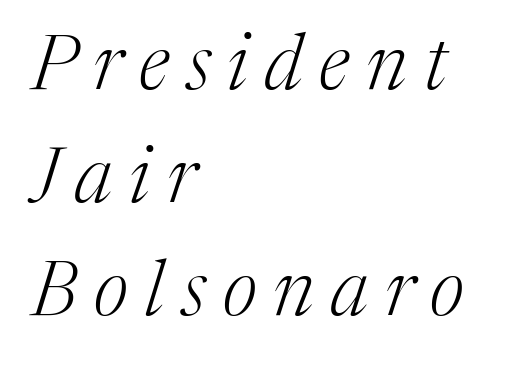
Q: Is the text bold? A: No.
Q: Is the text italic (slanted)? A: Yes, it leans right by about 17 degrees.
Q: Is the typeface a serif or a sans-serif typeface? A: Serif.
Q: Is the text underlined? A: No.
Q: How is the paragraph aligned? A: Left-aligned.
Q: Is the spacing between letters normal or unusually wide? A: Unusually wide.
Q: Is the spacing between lines tight, normal or loose? A: Normal.
Q: Width (condensed, normal, or wide)? A: Normal.
Q: Stroke contrast? A: Medium.
Q: x-height? A: Medium.
Q: Monospaced? A: No.
